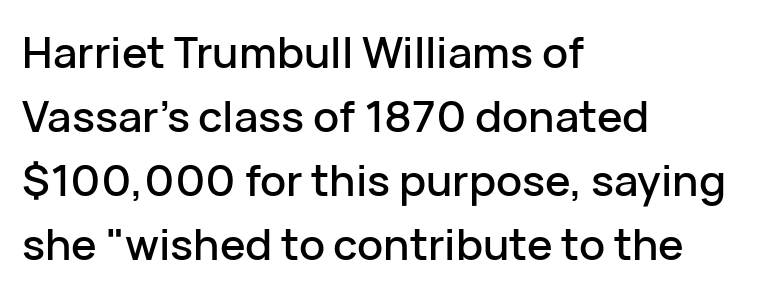
{"serif": "no", "italic": "no", "width": "normal", "stroke_contrast": "low", "x_height": "medium", "monospaced": "no", "underline": "no", "align": "left", "line_spacing": "normal", "line_spacing_ratio": 1.49, "letter_spacing": "normal", "letter_spacing_em": 0.0, "glyph_px": 43}
